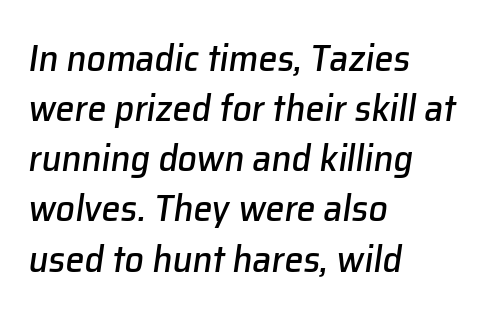
The image shows 38 px text type, italic (leaning right); set left-aligned, normal line spacing (1.32x), normal letter spacing, not underlined; low stroke contrast and a medium x-height.
